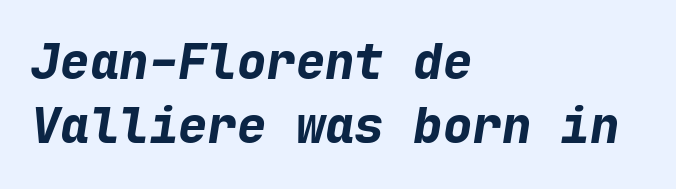
Quick note: italic. The passage shown stacks its lines at a standard gap. Each word holds together tightly as a unit, with standard inter-letter gaps. Honestly, there is no underline to notice here at all.
